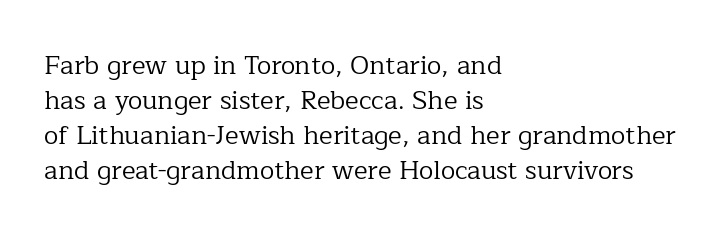
{"italic": "no", "bold": "no", "underline": "no", "align": "left", "line_spacing": "normal", "line_spacing_ratio": 1.34, "letter_spacing": "normal", "letter_spacing_em": 0.0, "glyph_px": 26}
